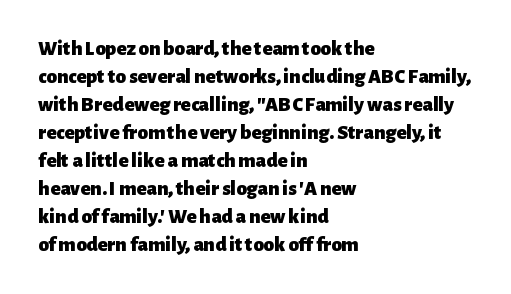
{"italic": "no", "bold": "yes", "underline": "no", "align": "left", "line_spacing": "normal", "line_spacing_ratio": 1.33, "letter_spacing": "normal", "letter_spacing_em": 0.0, "glyph_px": 21}
